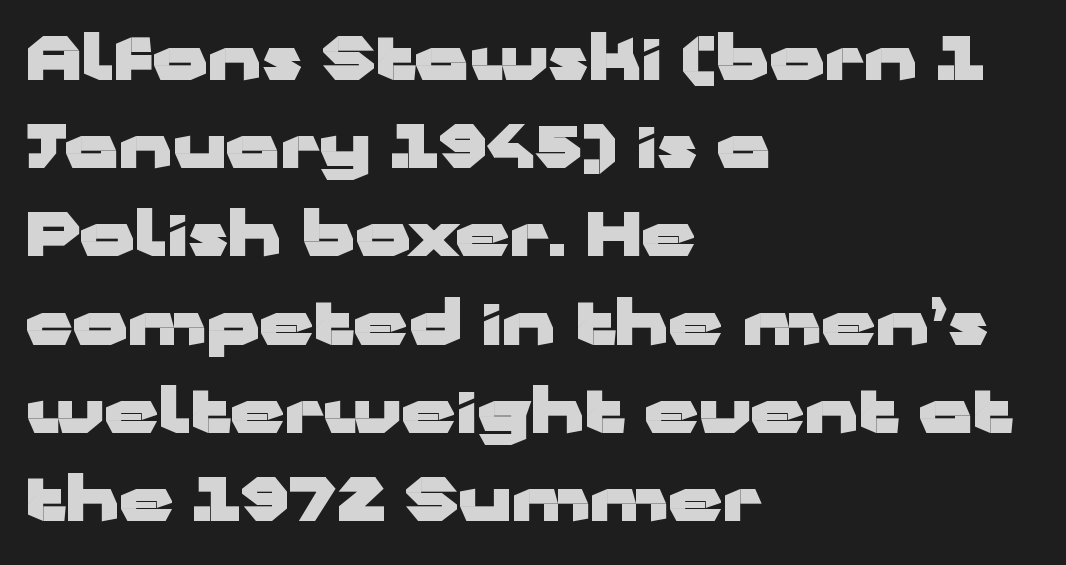
Strokes here are thick enough to call this a true bold. How are the letters spaced? Ordinarily, with no added tracking. Quick note: interline space is typical. Look at the bottom of the vertical strokes: they stop flat, with no serifs. This rendering features lettering with no underline. Character widths vary here, with narrow letters taking less room than wide ones.
